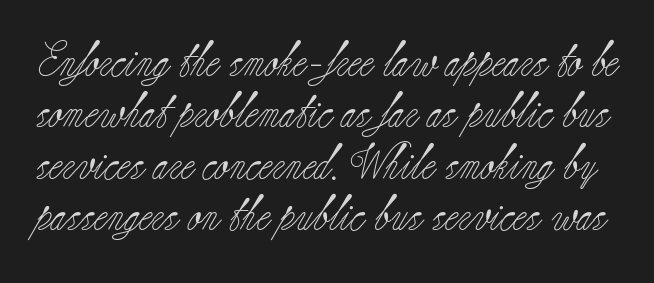
Q: Is the text bold? A: No.
Q: Is the text italic (slanted)? A: Yes.
Q: Is the typeface a serif or a sans-serif typeface? A: Serif.
Q: Is the text underlined? A: No.
Q: Is the spacing between letters normal or unusually wide? A: Normal.
Q: Is the spacing between lines tight, normal or loose? A: Normal.
Q: Width (condensed, normal, or wide)? A: Normal.
Q: Stroke contrast? A: Low.
Q: x-height? A: Small.
Q: Monospaced? A: No.
